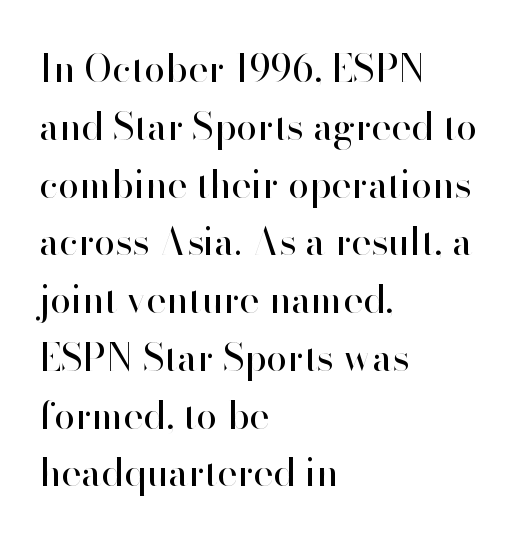
The image shows 38 px regular-weight sans-serif type, upright; set left-aligned, normal line spacing (1.52x), normal letter spacing, not underlined; high stroke contrast and a small x-height.
